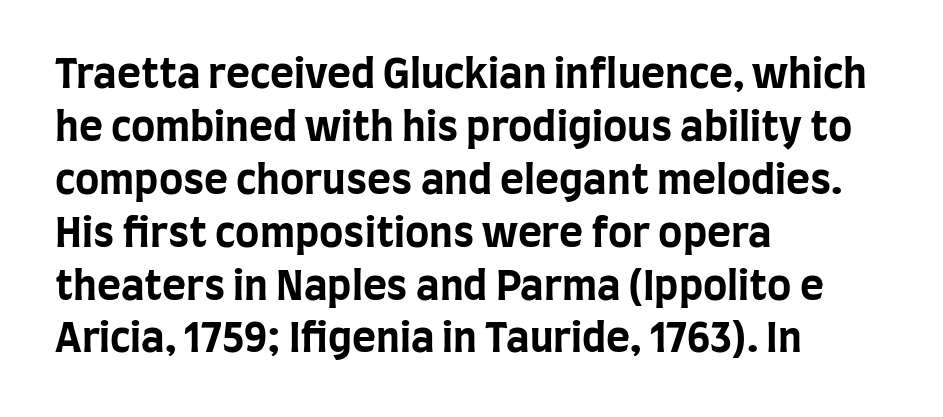
Glyph-to-glyph distance matches everyday printed text. Does the type have serifs? No, each stem ends abruptly. Line spacing here is normal. Words float on clear page, feet unadorned. Left-aligned paragraph, ragged on the right.
